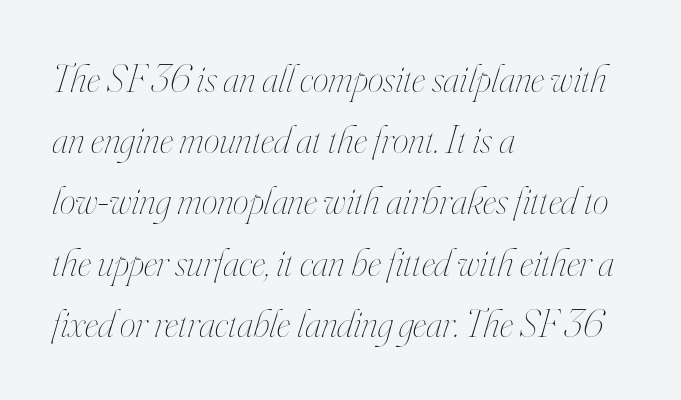
The image shows 40 px thin, condensed type, italic (leaning right); set left-aligned, normal line spacing (1.53x), normal letter spacing, not underlined; high stroke contrast and a small x-height.
